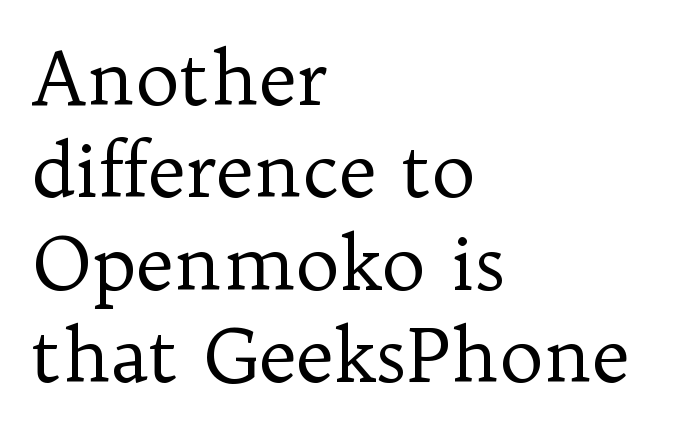
The image shows 74 px regular-weight serif type, upright; set left-aligned, normal line spacing (1.25x), normal letter spacing, not underlined; low stroke contrast and a medium x-height.
